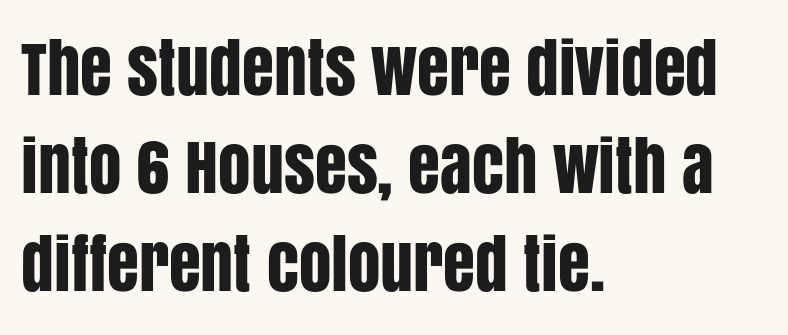
This sample is left-justified, so line endings fall wherever the words run out. Beneath every word, the page is bare. The gaps between neighbouring characters are ordinary and unremarkable. Letterform terminals end flat and unadorned throughout the passage. This sample has the flowing, uneven cadence of proportional lettering. If you measured baseline to baseline, you'd find a middling distance.
